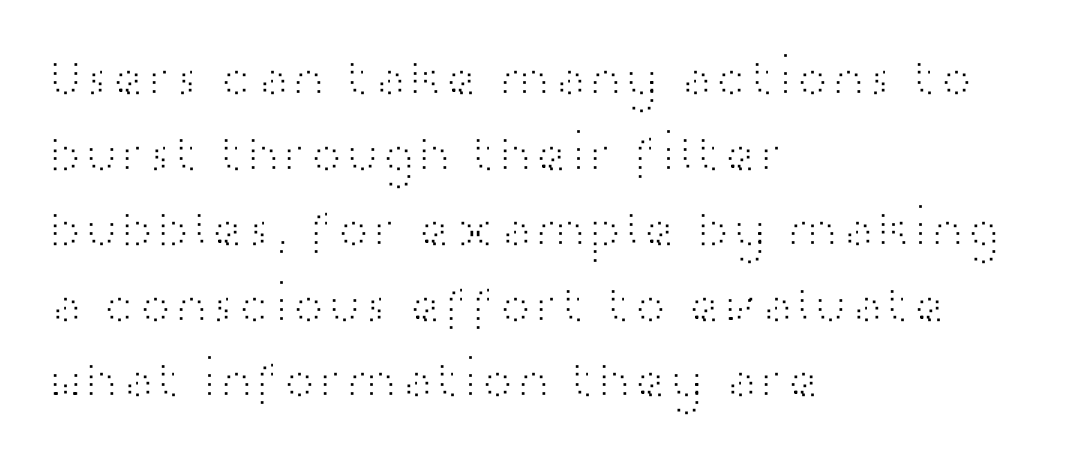
The image shows 54 px light, wide sans-serif type, upright; set left-aligned, normal line spacing (1.4x), normal letter spacing, not underlined; high stroke contrast and a medium x-height.
